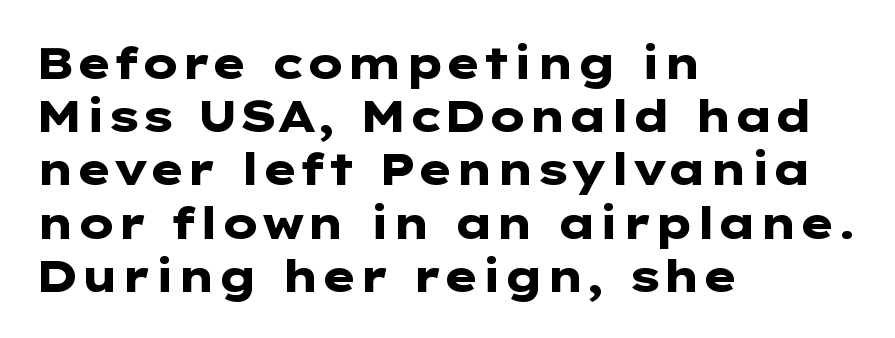
{"serif": "no", "italic": "no", "bold": "yes", "weight": "heavy", "width": "wide", "stroke_contrast": "low", "x_height": "medium", "underline": "no", "align": "left", "line_spacing_ratio": 1.21, "letter_spacing": "normal", "letter_spacing_em": 0.0, "glyph_px": 44}
